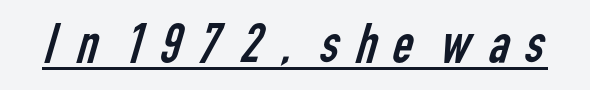
These lines are rendered in a variable-pitch font. The string is rendered with underlining switched on. The strokes are not fattened; the text isn't bold. Typographically, this falls in the sans-serif category.
